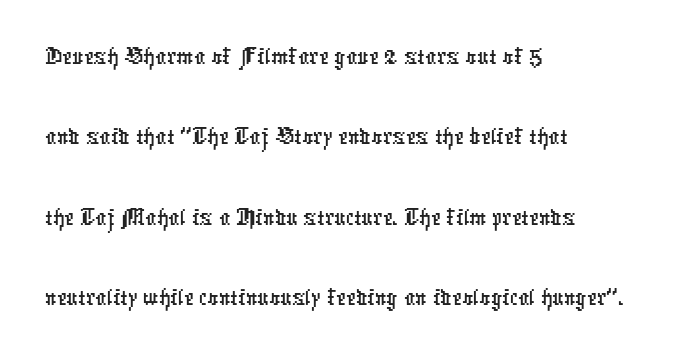
{"serif": "no", "width": "condensed", "stroke_contrast": "low", "x_height": "medium", "monospaced": "no", "underline": "no", "align": "left", "line_spacing": "normal", "line_spacing_ratio": 1.49, "letter_spacing": "normal", "letter_spacing_em": 0.0, "glyph_px": 54}
